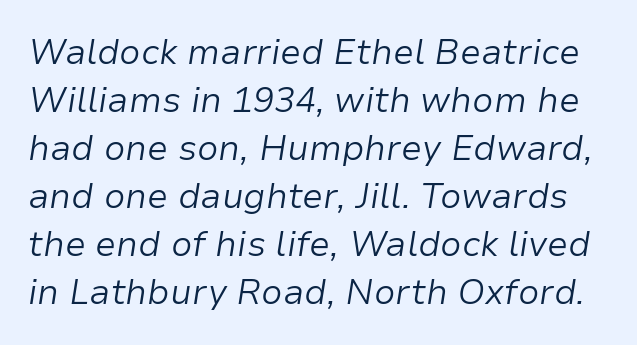
Nobody drew a line under any word here. The typeface has the unassuming heft of standard copy or less. Characters are canted at an angle relative to the baseline's perpendicular. The line-height multiplier appears to be the usual default. Is the letter spacing exaggerated? No — it looks like the ordinary default.
